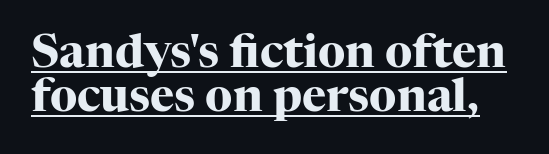
How are the letters spaced? Ordinarily, with no added tracking. Caption: lettering with a line underneath. Type style note: has serifs. Note the varied advance widths — an 'i' is clearly narrower than an 'm'. Pretty heavy lettering here — definitely bold. The letters stand straight up with perfectly vertical stems.
